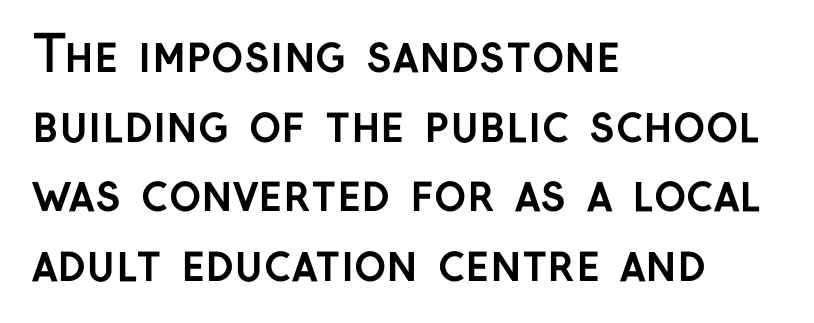
Each glyph is drawn with heavy, bold strokes. Vertical spacing — default. Note the varied advance widths — an 'i' is clearly narrower than an 'm'. Nothing sits at the stroke ends, so this counts as sans-serif.
